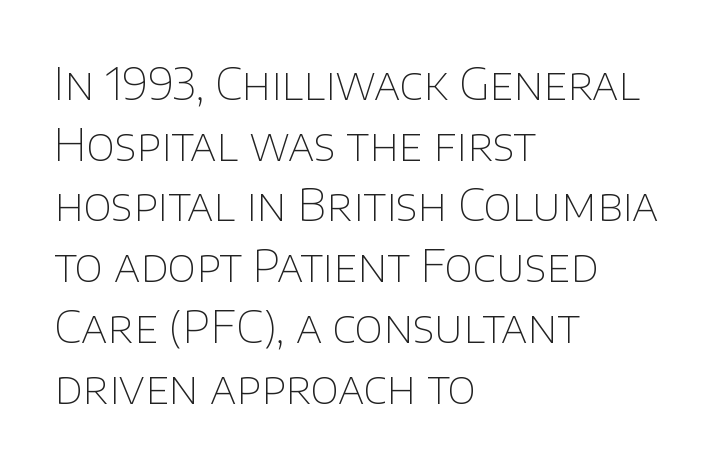
Q: Is the text bold? A: No.
Q: Is the text italic (slanted)? A: No, it is upright.
Q: Is the typeface a serif or a sans-serif typeface? A: Sans-serif.
Q: Is the text underlined? A: No.
Q: How is the paragraph aligned? A: Left-aligned.
Q: Is the spacing between letters normal or unusually wide? A: Normal.
Q: Is the spacing between lines tight, normal or loose? A: Normal.
Q: Width (condensed, normal, or wide)? A: Normal.
Q: Stroke contrast? A: Low.
Q: x-height? A: Large.
Q: Monospaced? A: No.
